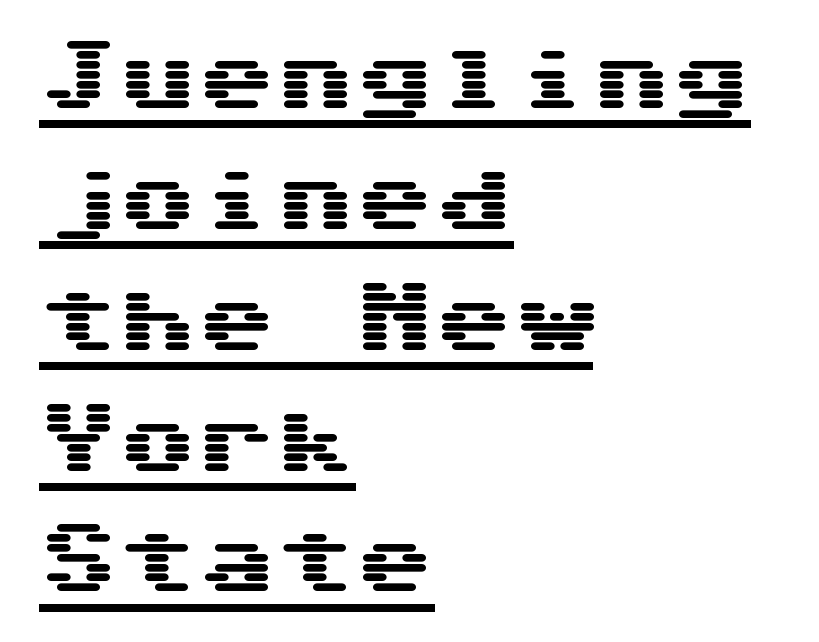
The image shows 79 px wide sans-serif type, upright; set left-aligned, normal line spacing (1.53x), normal letter spacing, underlined; medium stroke contrast and a medium x-height.
